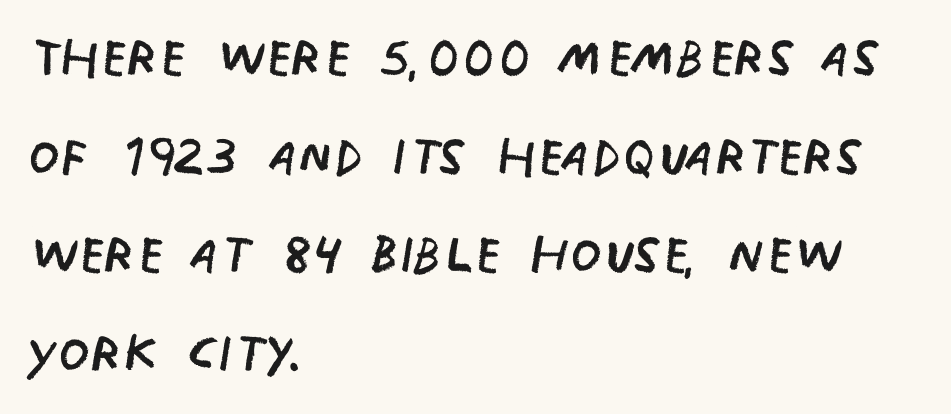
{"serif": "no", "bold": "no", "weight": "regular", "width": "condensed", "stroke_contrast": "low", "x_height": "large", "monospaced": "no", "underline": "no", "align": "left", "line_spacing": "normal", "line_spacing_ratio": 1.39, "letter_spacing": "normal", "letter_spacing_em": 0.0, "glyph_px": 71}
